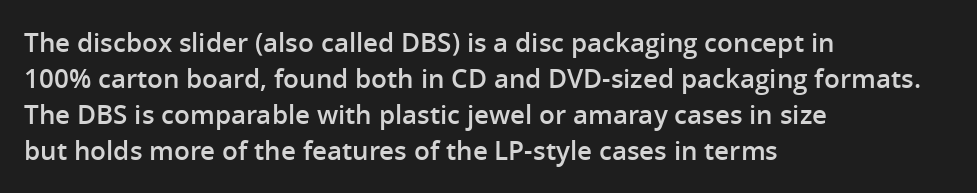
The image shows 26 px text type, upright; set left-aligned, normal line spacing (1.39x), normal letter spacing, not underlined.
